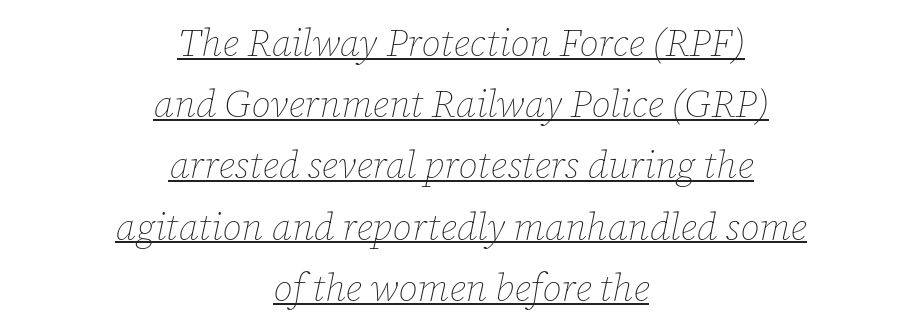
The image shows 38 px thin type, italic (leaning right); set centered, normal line spacing (1.61x), normal letter spacing, underlined; low stroke contrast and a medium x-height.
